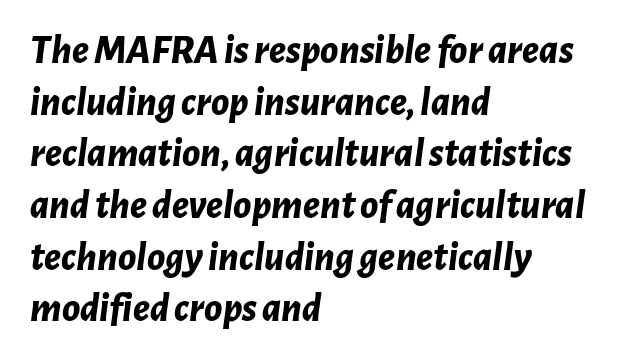
Descenders are the only things crossing below the line. Is the letter spacing exaggerated? No — it looks like the ordinary default. The axis of the letterforms is tilted away from vertical. Whoever set this chose a conventional vertical rhythm. A full-strength bold gives these letters their thick strokes. Spacing verdict: proportional, widths tailored to each character.
